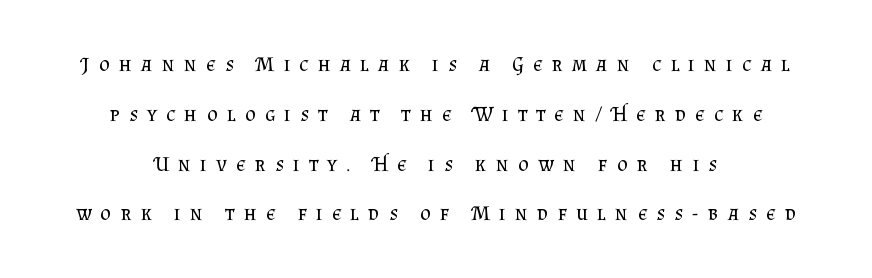
The image shows 21 px text type, upright; set centered, loose line spacing (2.37x), unusually wide letter spacing (+0.44 em), not underlined.
